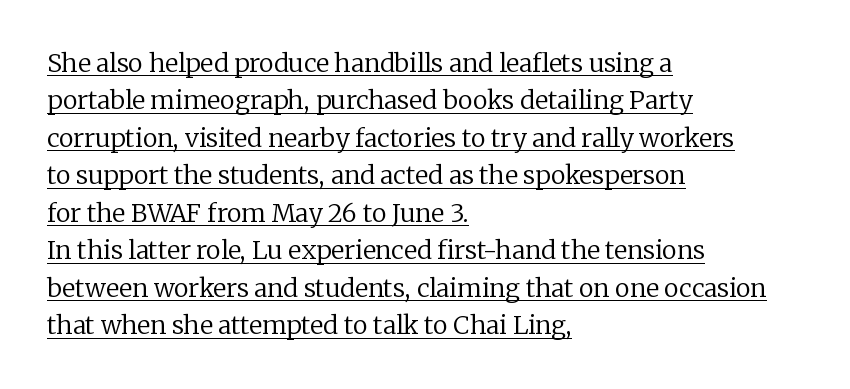
Q: Is the text bold? A: No.
Q: Is the text italic (slanted)? A: No, it is upright.
Q: Is the text underlined? A: Yes.
Q: How is the paragraph aligned? A: Left-aligned.
Q: Is the spacing between letters normal or unusually wide? A: Normal.
Q: Is the spacing between lines tight, normal or loose? A: Normal.
